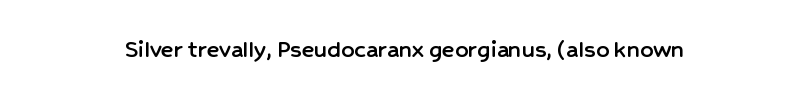
Is there any slant? The stems are plumb. Descenders are the only things crossing below the line. The line texture is even and compact thanks to regular tracking.
